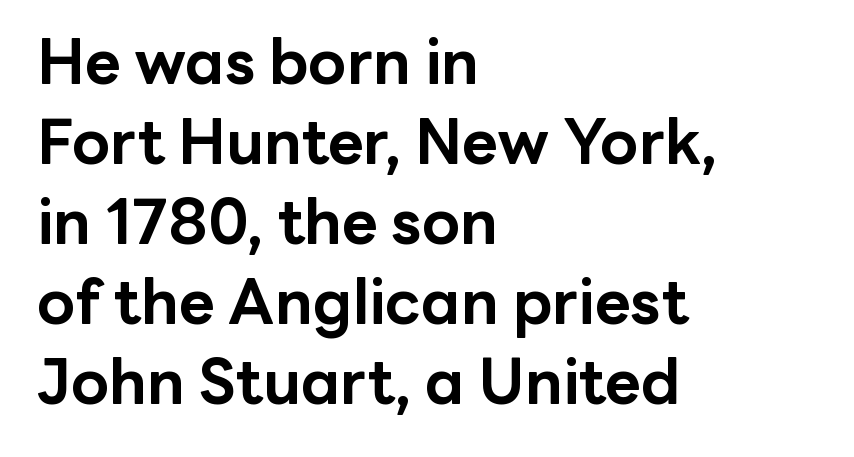
Q: Is the text bold? A: Yes.
Q: Is the text italic (slanted)? A: No, it is upright.
Q: Is the typeface a serif or a sans-serif typeface? A: Sans-serif.
Q: Is the text underlined? A: No.
Q: How is the paragraph aligned? A: Left-aligned.
Q: Is the spacing between letters normal or unusually wide? A: Normal.
Q: Is the spacing between lines tight, normal or loose? A: Normal.
Q: Width (condensed, normal, or wide)? A: Normal.
Q: Stroke contrast? A: Low.
Q: x-height? A: Medium.
Q: Monospaced? A: No.
